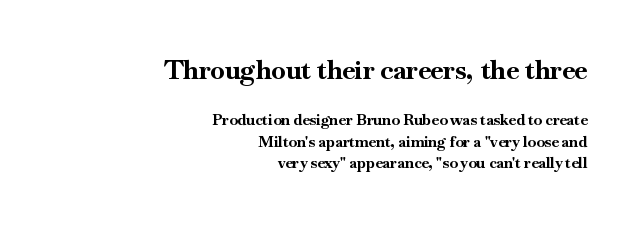
The image shows 26 px bold type, upright; set right-aligned, normal line spacing (1.41x), normal letter spacing, not underlined; the first (top) block is 1.73x larger.
